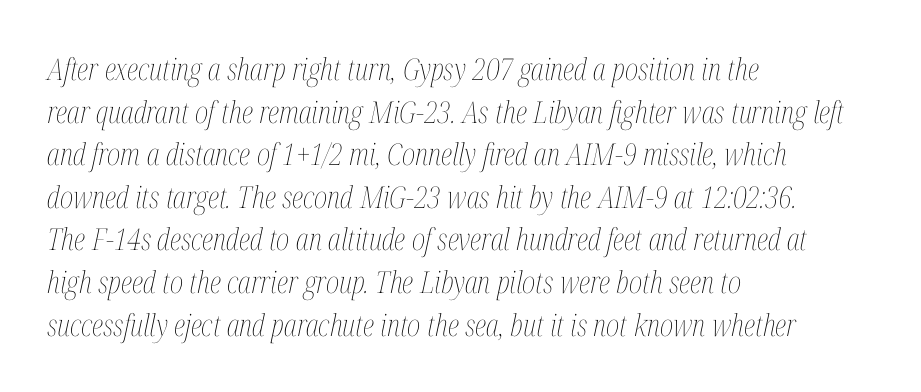
{"italic": "yes", "lean": "right", "slant_degrees": 12, "bold": "no", "weight": "thin", "width": "condensed", "stroke_contrast": "medium", "x_height": "medium", "monospaced": "no", "underline": "no", "align": "left", "line_spacing": "normal", "line_spacing_ratio": 1.42, "letter_spacing": "normal", "letter_spacing_em": 0.0, "glyph_px": 30}
